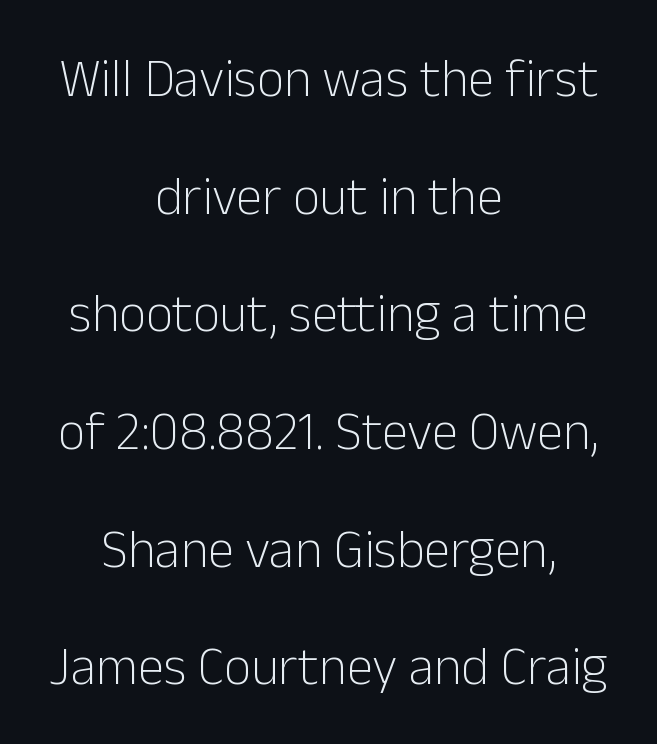
{"serif": "no", "italic": "no", "bold": "no", "weight": "light", "width": "normal", "stroke_contrast": "low", "x_height": "medium", "monospaced": "no", "underline": "no", "align": "center", "line_spacing": "loose", "line_spacing_ratio": 2.22, "letter_spacing": "normal", "letter_spacing_em": 0.0, "glyph_px": 53}
